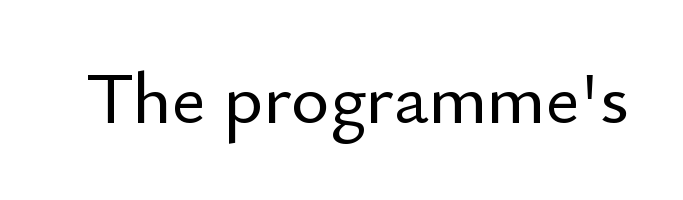
{"serif": "no", "italic": "no", "width": "normal", "stroke_contrast": "low", "x_height": "small", "monospaced": "no", "underline": "no", "letter_spacing": "normal", "letter_spacing_em": 0.0, "glyph_px": 74}
